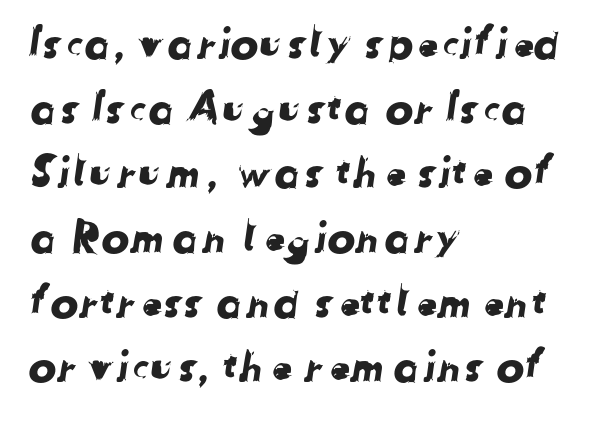
The image shows 42 px sans-serif type; set left-aligned, normal line spacing (1.54x), normal letter spacing, not underlined; low stroke contrast and a medium x-height.
